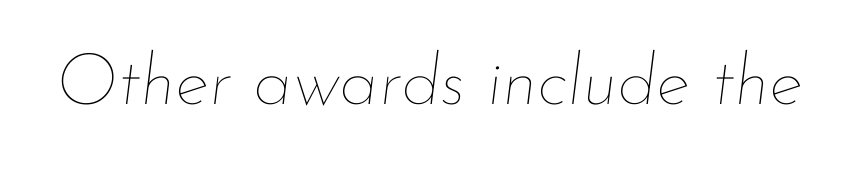
The typeface has the unassuming heft of standard copy or less. The typography opts for an oblique posture over an upright one. Is this a fixed-width face? No — the glyphs have proportional, varying widths. Words float on clear page, feet unadorned.
